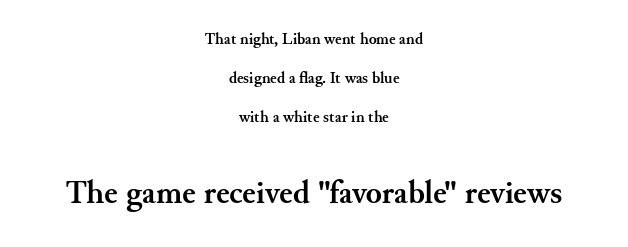
{"serif": "yes", "italic": "no", "bold": "yes", "weight": "semibold", "width": "normal", "stroke_contrast": "medium", "x_height": "small", "monospaced": "no", "underline": "no", "align": "center", "line_spacing": "loose", "line_spacing_ratio": 2.44, "letter_spacing": "normal", "letter_spacing_em": 0.0, "larger_block": "second", "size_ratio": 2.06, "glyph_px": 33}
